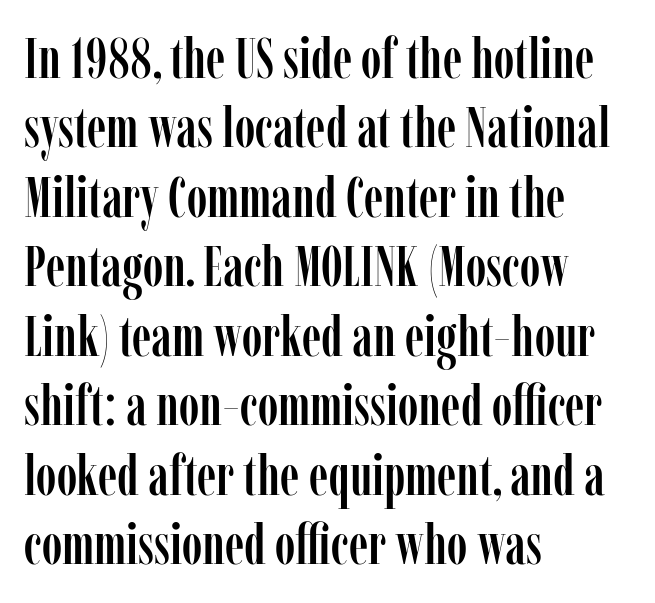
Where is the straight margin? On the left. Here the glyphs are tracked normally, forming tight word shapes. Old-style or modern, the face here clearly has serifs. Vertical strokes here are truly vertical. The glyphs are unaccompanied by any horizontal stroke below them. Varying glyph widths throughout — classic text-font behaviour.
